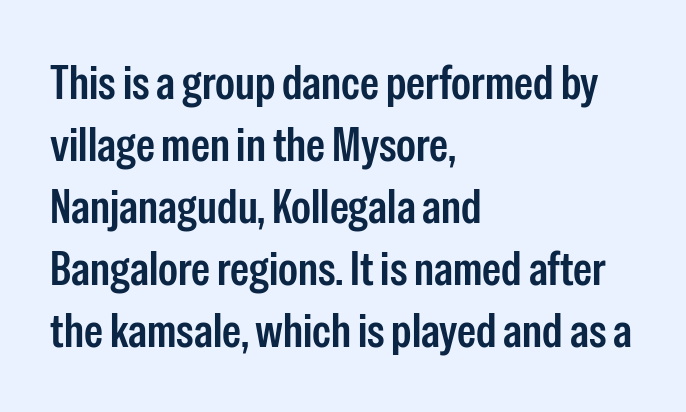
{"serif": "no", "italic": "no", "bold": "semi", "weight": "semibold", "width": "condensed", "stroke_contrast": "low", "x_height": "medium", "monospaced": "no", "underline": "no", "align": "left", "line_spacing": "normal", "line_spacing_ratio": 1.29, "letter_spacing": "normal", "letter_spacing_em": 0.0, "glyph_px": 48}
